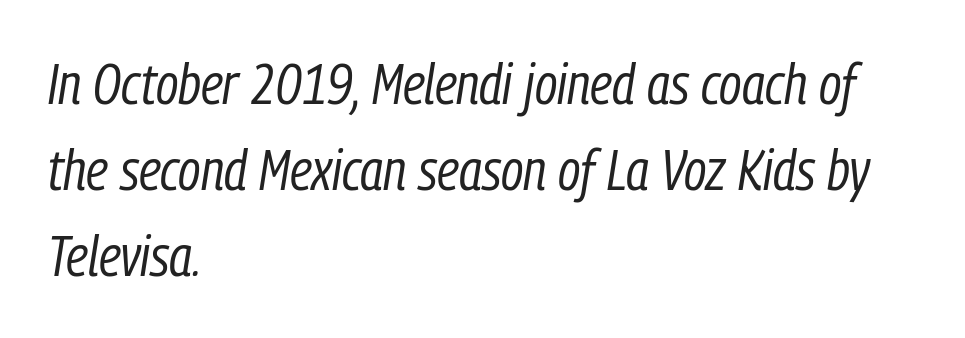
The image shows 57 px regular-weight, condensed type, italic (leaning right); set left-aligned, normal line spacing (1.51x), normal letter spacing, not underlined; low stroke contrast and a medium x-height.
